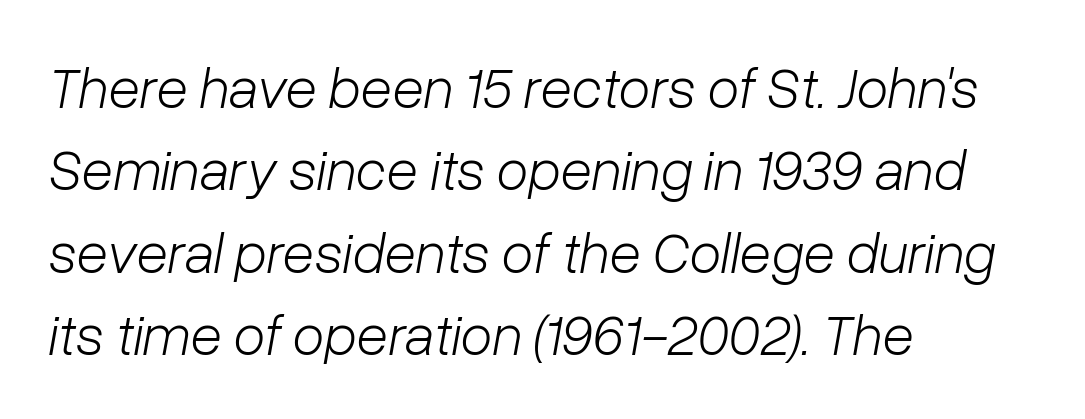
The image shows 58 px light type, italic (leaning right); set left-aligned, normal line spacing (1.42x), normal letter spacing, not underlined; low stroke contrast and a medium x-height.
